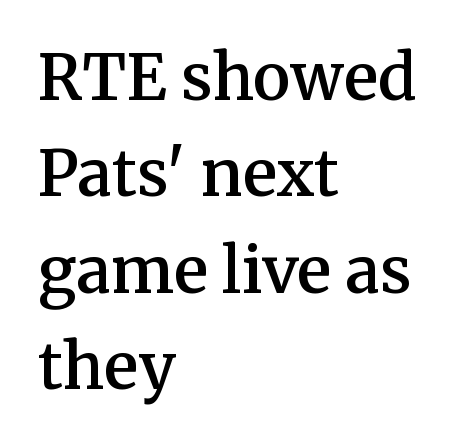
{"serif": "yes", "italic": "no", "bold": "semi", "weight": "semibold", "width": "normal", "stroke_contrast": "medium", "x_height": "medium", "monospaced": "no", "underline": "no", "align": "left", "line_spacing": "normal", "line_spacing_ratio": 1.53, "letter_spacing": "normal", "letter_spacing_em": 0.0, "glyph_px": 63}
